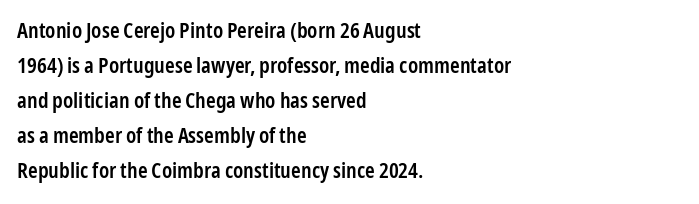
Q: Is the text bold? A: Semi-bold.
Q: Is the text italic (slanted)? A: No, it is upright.
Q: Is the text underlined? A: No.
Q: How is the paragraph aligned? A: Left-aligned.
Q: Is the spacing between letters normal or unusually wide? A: Normal.
Q: Is the spacing between lines tight, normal or loose? A: Normal.
